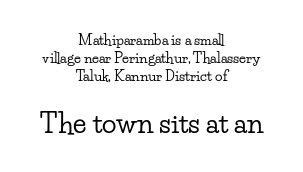
The rendering uses a moderate line-height, typical for paragraphs. Typeset on center — no edge is straight. Unlike italic type, these characters show no tilt at all. The letters sit at their default tracking, neither squeezed nor spread. Small over large — that's the arrangement of the two blocks here.
